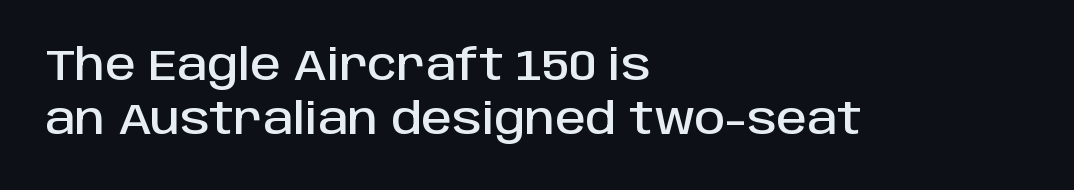
Q: Is the text italic (slanted)? A: No, it is upright.
Q: Is the typeface a serif or a sans-serif typeface? A: Sans-serif.
Q: Is the text underlined? A: No.
Q: How is the paragraph aligned? A: Left-aligned.
Q: Is the spacing between letters normal or unusually wide? A: Normal.
Q: Is the spacing between lines tight, normal or loose? A: Normal.
Q: Width (condensed, normal, or wide)? A: Normal.
Q: Stroke contrast? A: Low.
Q: x-height? A: Large.
Q: Monospaced? A: No.
